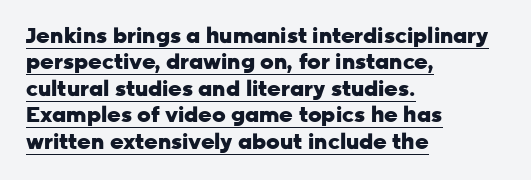
Q: Is the text bold? A: Yes.
Q: Is the text italic (slanted)? A: No, it is upright.
Q: Is the text underlined? A: Yes.
Q: How is the paragraph aligned? A: Left-aligned.
Q: Is the spacing between letters normal or unusually wide? A: Normal.
Q: Is the spacing between lines tight, normal or loose? A: Normal.
